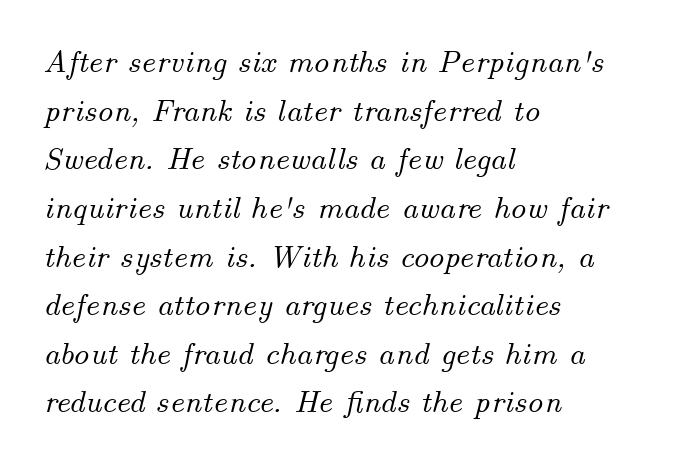
The compositor pushed each line to the left boundary. Characters are canted at an angle relative to the baseline's perpendicular. Standard letterfit; no display-style spreading of the glyphs. Leading matches the norm, producing a regular column. The face used here is proportionally spaced, like ordinary book or web type. Check the space under the baseline: it is left empty.
